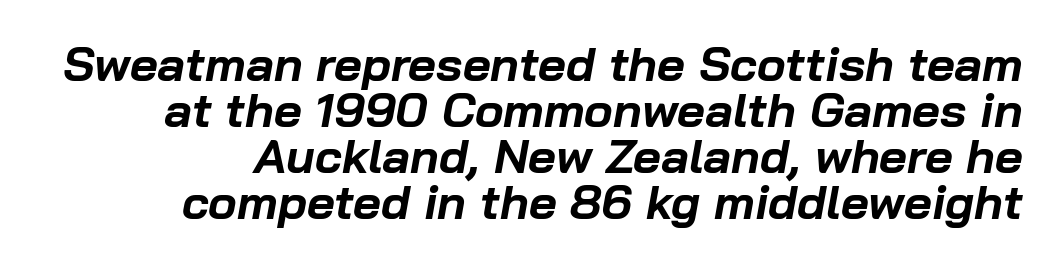
Q: Is the text bold? A: Yes.
Q: Is the text italic (slanted)? A: Yes, it leans right by about 10 degrees.
Q: Is the text underlined? A: No.
Q: How is the paragraph aligned? A: Right-aligned.
Q: Is the spacing between letters normal or unusually wide? A: Normal.
Q: Is the spacing between lines tight, normal or loose? A: Tight.
Q: Width (condensed, normal, or wide)? A: Normal.
Q: Stroke contrast? A: Low.
Q: x-height? A: Medium.
Q: Monospaced? A: No.
